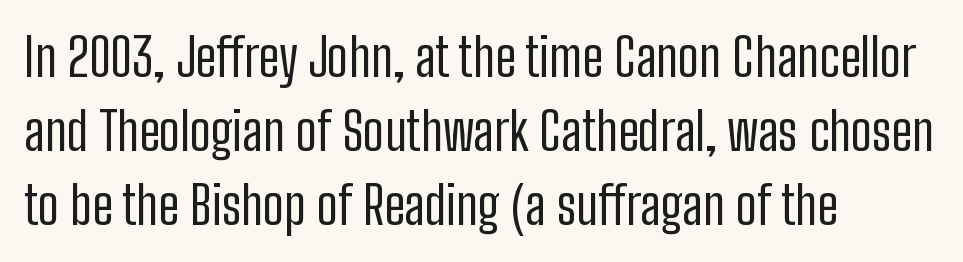
{"serif": "no", "italic": "no", "bold": "no", "weight": "regular", "width": "condensed", "stroke_contrast": "low", "x_height": "medium", "monospaced": "no", "underline": "no", "align": "left", "line_spacing": "normal", "line_spacing_ratio": 1.4, "letter_spacing": "normal", "letter_spacing_em": 0.0, "glyph_px": 53}
